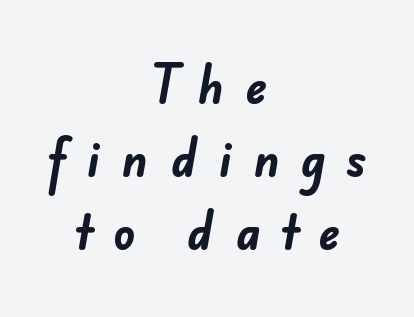
The image shows 45 px bold sans-serif type; set centered, normal line spacing (1.62x), unusually wide letter spacing (+0.48 em), not underlined; low stroke contrast and a small x-height.
